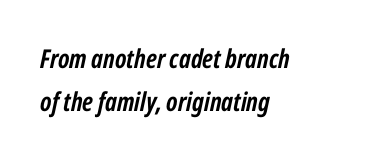
{"italic": "yes", "lean": "right", "slant_degrees": 12, "bold": "yes", "underline": "no", "align": "left", "line_spacing": "normal", "line_spacing_ratio": 1.65, "letter_spacing": "normal", "letter_spacing_em": 0.0, "glyph_px": 26}
